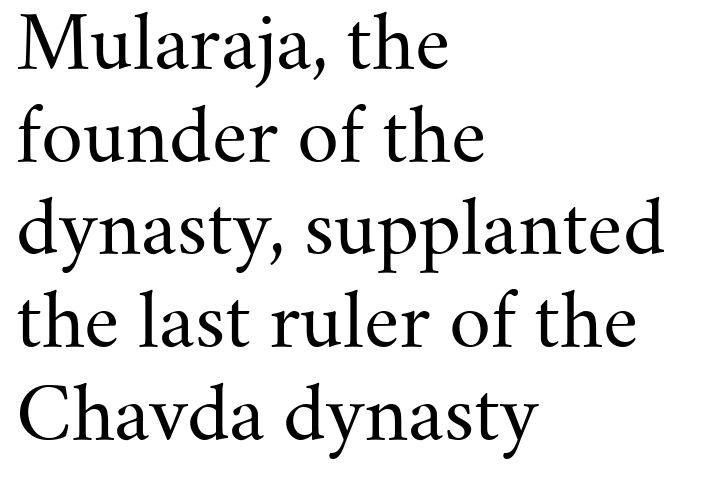
Is there much room between lines? A standard amount, neither cramped nor airy. Vertical stems look standard width or narrower in stroke. Spacing verdict: proportional, widths tailored to each character. Look at the bottom of the vertical strokes: they flare into serifs here.
